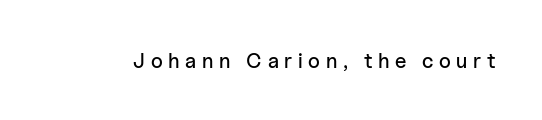
The gap between lines stays unmarked. Do the letters lean? They stand straight. There is plenty of visible air inserted between adjacent glyphs.
